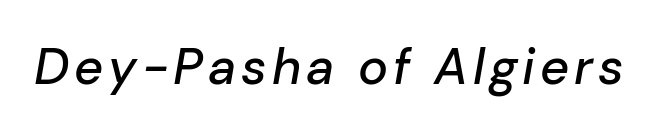
{"italic": "yes", "lean": "right", "slant_degrees": 10, "width": "normal", "stroke_contrast": "low", "x_height": "medium", "monospaced": "no", "underline": "no", "glyph_px": 50}
